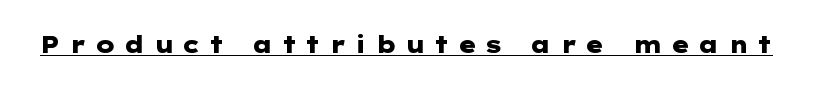
Q: Is the text bold? A: Yes.
Q: Is the text italic (slanted)? A: No, it is upright.
Q: Is the text underlined? A: Yes.
Q: Is the spacing between letters normal or unusually wide? A: Unusually wide.
